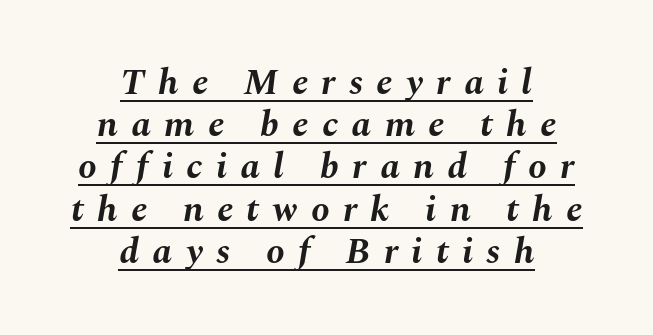
Q: Is the text bold? A: Yes.
Q: Is the text italic (slanted)? A: Yes, it leans right by about 10 degrees.
Q: Is the text underlined? A: Yes.
Q: How is the paragraph aligned? A: Centered.
Q: Is the spacing between letters normal or unusually wide? A: Unusually wide.
Q: Is the spacing between lines tight, normal or loose? A: Tight.
Q: Width (condensed, normal, or wide)? A: Normal.
Q: Stroke contrast? A: Medium.
Q: x-height? A: Medium.
Q: Monospaced? A: No.
